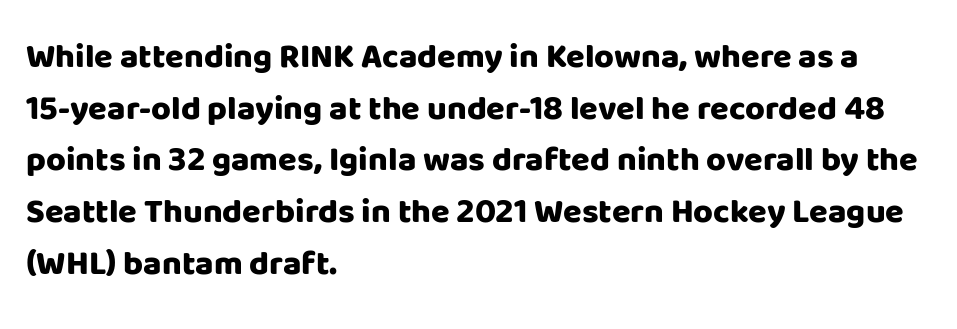
The image shows 34 px heavy sans-serif type, upright; set left-aligned, normal line spacing (1.52x), normal letter spacing, not underlined; low stroke contrast and a large x-height.
